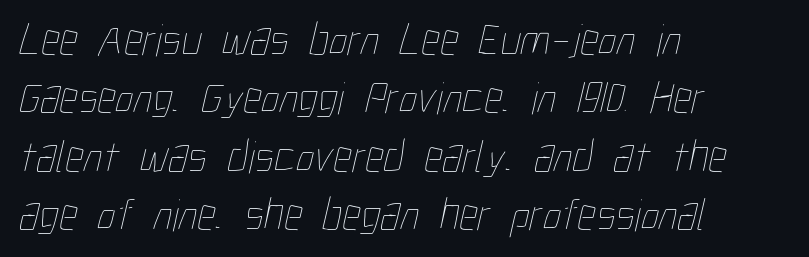
Short and long lines alike share a common starting point at left. Caption: standard tracking, unaltered. Stroke mass is kept to a normal reading level or below. No word sits above an underline. Think of a printed novel: that variable character pitch is what you see here.
